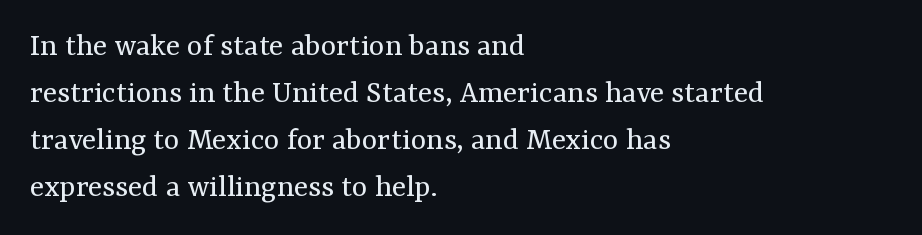
{"serif": "yes", "italic": "no", "bold": "no", "weight": "regular", "width": "normal", "stroke_contrast": "medium", "x_height": "medium", "monospaced": "no", "underline": "no", "align": "left", "line_spacing": "normal", "line_spacing_ratio": 1.42, "letter_spacing": "normal", "letter_spacing_em": 0.0, "glyph_px": 33}
